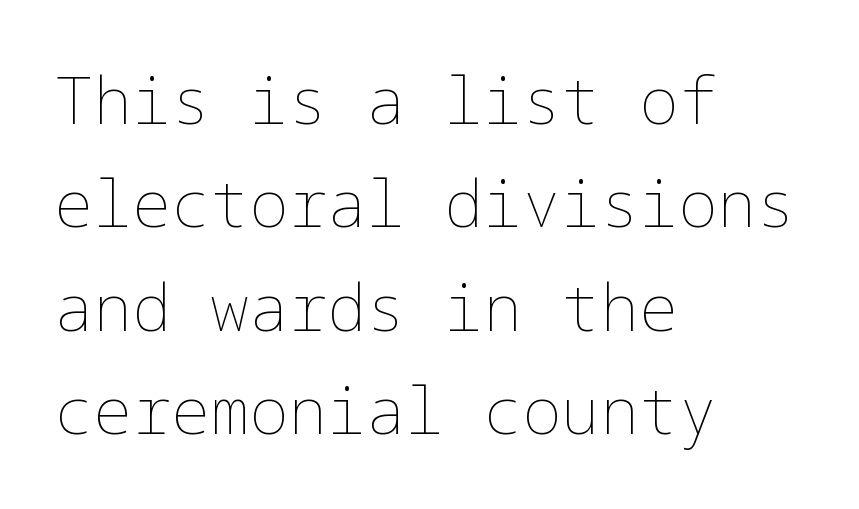
The type is set solid horizontally, with unmodified tracking. This sample uses an upright cut, with every glyph sitting square on the baseline. Which margin do the lines hug? The left one — the right edge is uneven. Descender tails drop into unmarked territory. No chunkiness to these letters — they're not bold.
